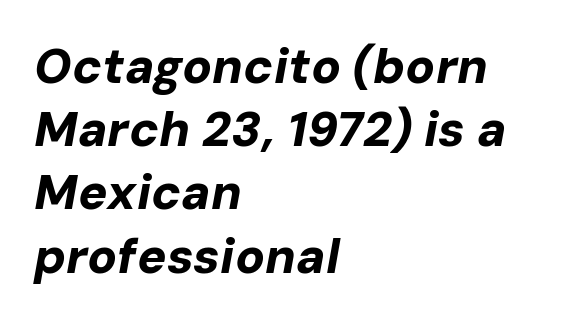
Q: Is the text bold? A: Yes.
Q: Is the text italic (slanted)? A: Yes, it leans right by about 10 degrees.
Q: Is the text underlined? A: No.
Q: How is the paragraph aligned? A: Left-aligned.
Q: Is the spacing between letters normal or unusually wide? A: Normal.
Q: Is the spacing between lines tight, normal or loose? A: Normal.
Q: Width (condensed, normal, or wide)? A: Normal.
Q: Stroke contrast? A: Low.
Q: x-height? A: Medium.
Q: Monospaced? A: No.
